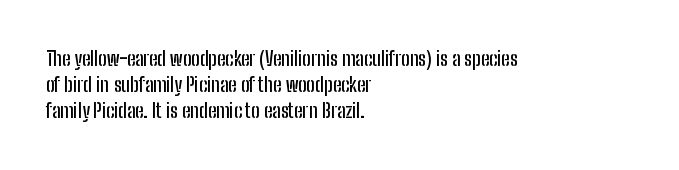
The image shows 20 px text type, upright; set left-aligned, normal line spacing (1.31x), normal letter spacing, not underlined.
